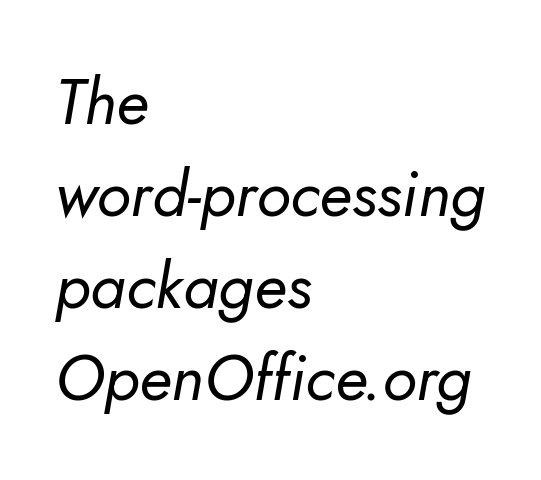
{"italic": "yes", "lean": "right", "slant_degrees": 5, "bold": "no", "weight": "regular", "width": "normal", "stroke_contrast": "low", "x_height": "small", "monospaced": "no", "underline": "no", "align": "left", "line_spacing": "normal", "line_spacing_ratio": 1.44, "letter_spacing": "normal", "letter_spacing_em": 0.0, "glyph_px": 64}
